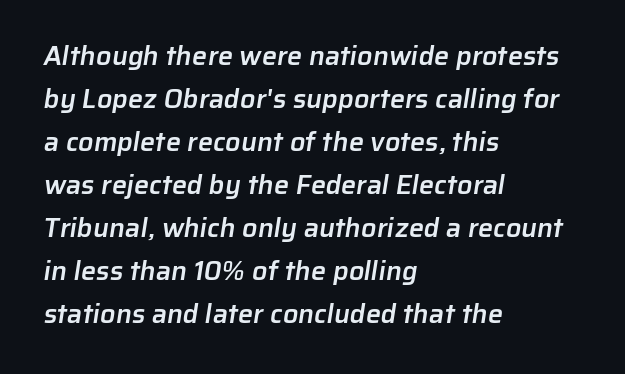
{"bold": "semi", "underline": "no", "align": "left", "line_spacing": "normal", "line_spacing_ratio": 1.59, "letter_spacing": "normal", "letter_spacing_em": 0.0, "glyph_px": 27}
